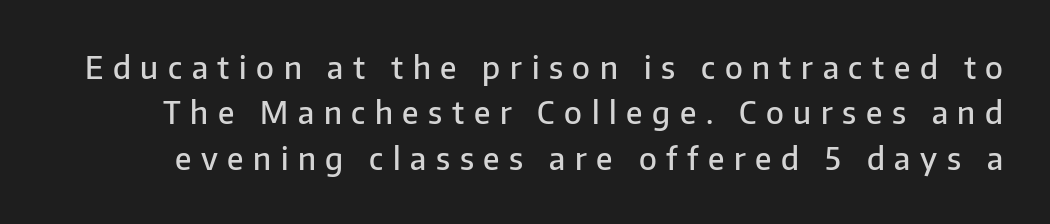
Nope, not italic — everything's standing straight. The area under the type is left untouched. The sample has been set in demibold, a notch under bold. Letter spacing: wide. Proportional: the letters do not fall into vertical columns.
